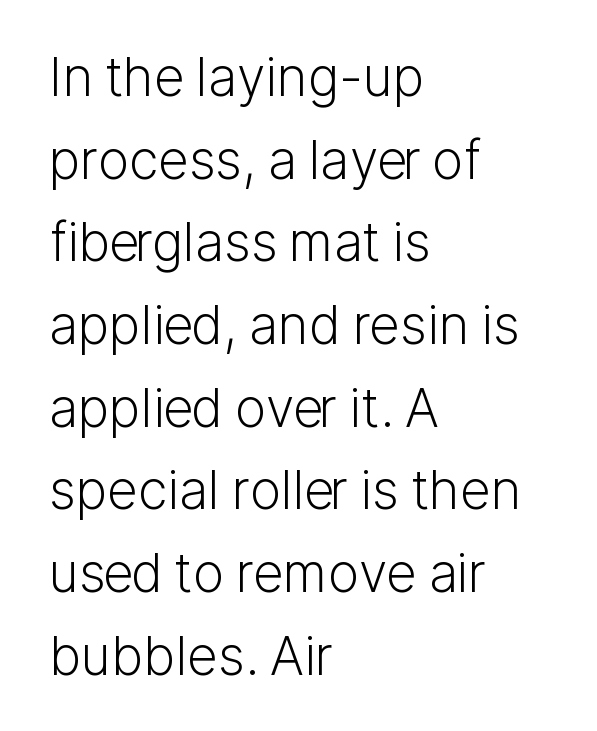
The image shows 53 px light sans-serif type, upright; set left-aligned, normal line spacing (1.56x), normal letter spacing, not underlined; low stroke contrast and a medium x-height.
